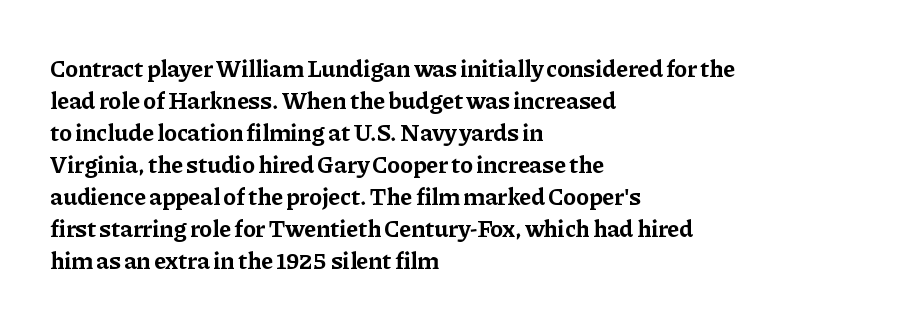
Q: Is the text bold? A: Yes.
Q: Is the text italic (slanted)? A: No, it is upright.
Q: Is the text underlined? A: No.
Q: How is the paragraph aligned? A: Left-aligned.
Q: Is the spacing between letters normal or unusually wide? A: Normal.
Q: Is the spacing between lines tight, normal or loose? A: Normal.
